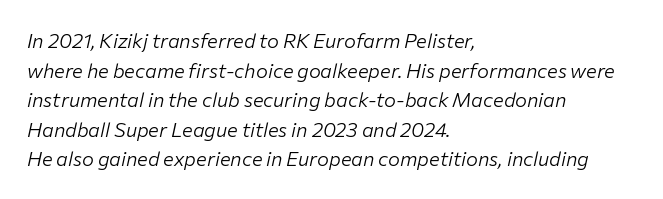
The image shows 20 px text type, italic (leaning right); set left-aligned, normal line spacing (1.48x), normal letter spacing, not underlined.
